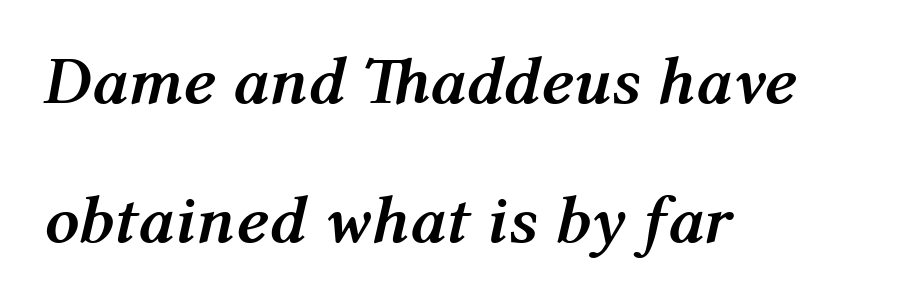
{"italic": "yes", "lean": "right", "slant_degrees": 12, "bold": "yes", "weight": "semibold", "width": "normal", "stroke_contrast": "medium", "x_height": "medium", "monospaced": "no", "underline": "no", "align": "left", "line_spacing": "loose", "line_spacing_ratio": 2.05, "letter_spacing": "normal", "letter_spacing_em": 0.0, "glyph_px": 68}
